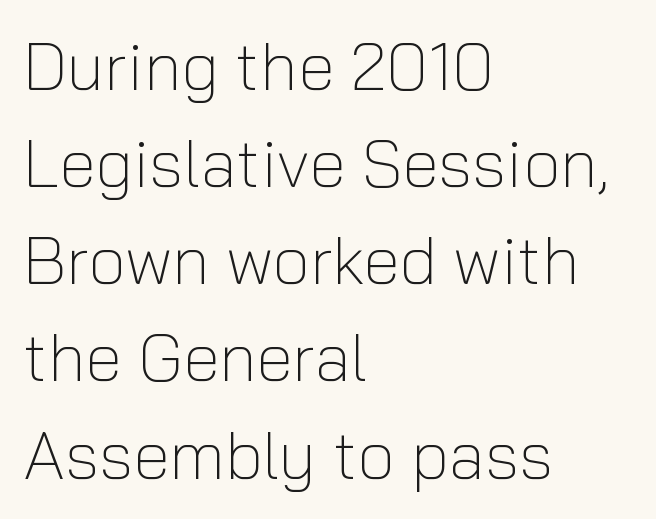
The image shows 67 px light sans-serif type, upright; set left-aligned, normal line spacing (1.45x), normal letter spacing, not underlined; low stroke contrast and a medium x-height.
